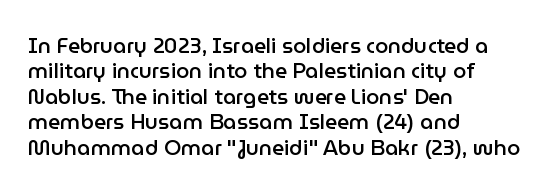
{"italic": "no", "bold": "semi", "underline": "no", "align": "left", "line_spacing_ratio": 1.21, "letter_spacing": "normal", "letter_spacing_em": 0.0, "glyph_px": 21}
